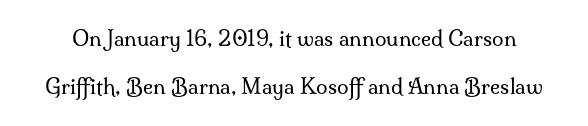
Q: Is the text bold? A: No.
Q: Is the text italic (slanted)? A: No, it is upright.
Q: Is the text underlined? A: No.
Q: Is the spacing between letters normal or unusually wide? A: Normal.
Q: Is the spacing between lines tight, normal or loose? A: Loose.
